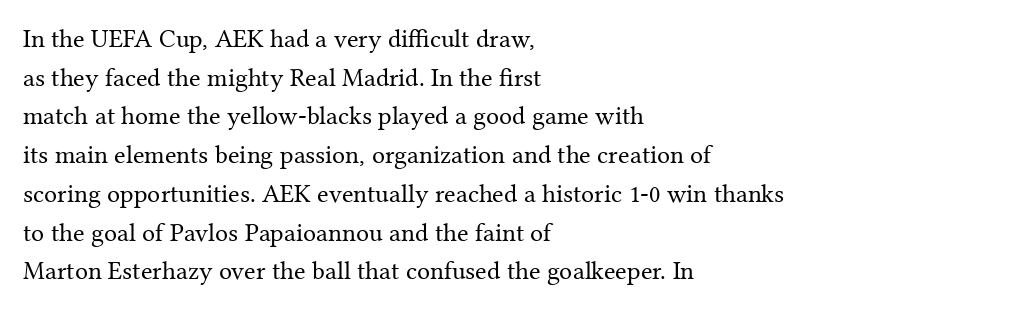
Posture: vertical. The weight tops out at a normal text grade. Words appear dense and cohesive because spacing is normal. If you drew a ruler down the left edge, every line would touch it. Line spacing here is normal. Underline: absent.
